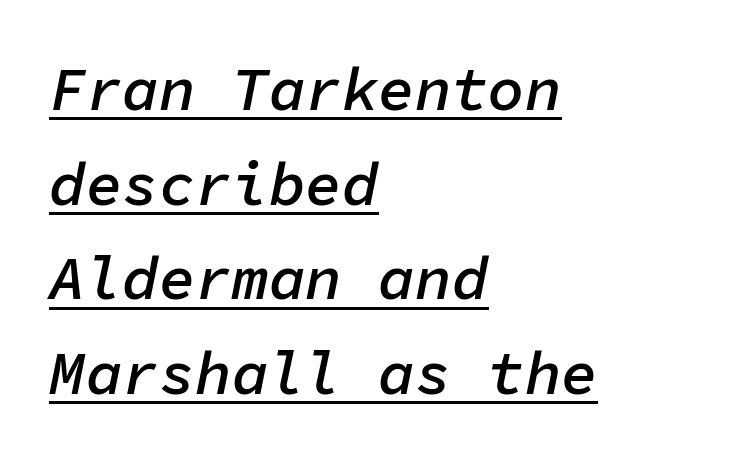
Students, this is semibold: more ink than regular, less than bold. The glyphs look as if they've been sheared to an angle. In CSS terms this would be text-align: left. Compared with typical paragraphs, the rows here are spaced about the same. The face used here is monospaced, like something from a code editor. Nothing unusual about the tracking: characters are spaced as the font intends.
